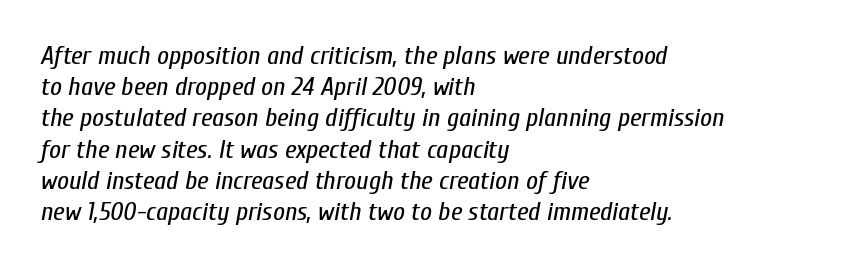
The text carries the slant typical of an italic or oblique font. Caption: face not bold, strokes unweighted. Line beginnings align vertically; line endings do not. The face used here is rendered with its standard letterfit.
